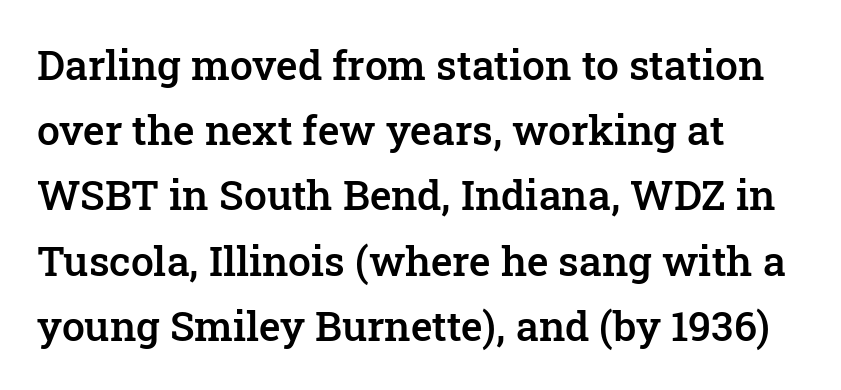
{"serif": "yes", "italic": "no", "bold": "semi", "weight": "semibold", "width": "normal", "stroke_contrast": "low", "x_height": "medium", "monospaced": "no", "underline": "no", "align": "left", "line_spacing": "normal", "line_spacing_ratio": 1.59, "letter_spacing": "normal", "letter_spacing_em": 0.0, "glyph_px": 41}
